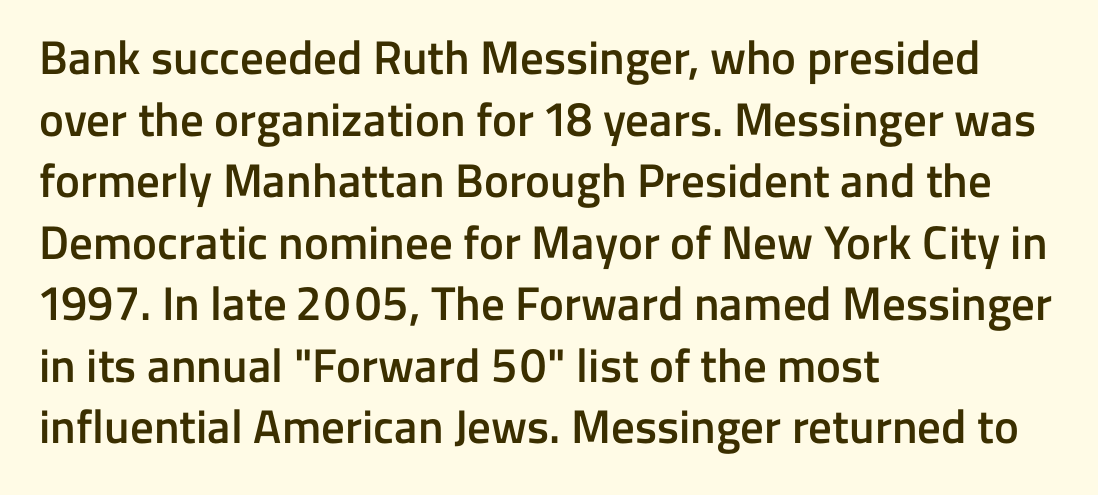
Q: Is the text bold? A: Semi-bold.
Q: Is the text italic (slanted)? A: No, it is upright.
Q: Is the typeface a serif or a sans-serif typeface? A: Sans-serif.
Q: Is the text underlined? A: No.
Q: How is the paragraph aligned? A: Left-aligned.
Q: Is the spacing between letters normal or unusually wide? A: Normal.
Q: Is the spacing between lines tight, normal or loose? A: Normal.
Q: Width (condensed, normal, or wide)? A: Normal.
Q: Stroke contrast? A: Low.
Q: x-height? A: Medium.
Q: Monospaced? A: No.
